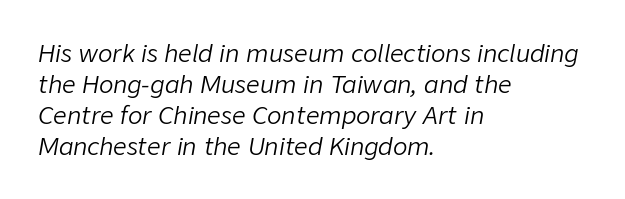
{"italic": "yes", "lean": "right", "slant_degrees": 9, "bold": "no", "underline": "no", "align": "left", "line_spacing": "normal", "line_spacing_ratio": 1.29, "letter_spacing": "normal", "letter_spacing_em": 0.0, "glyph_px": 24}
